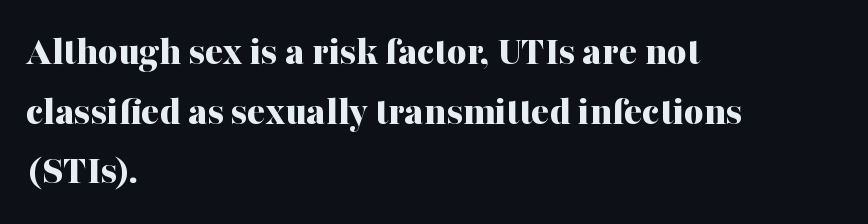
The image shows 42 px bold serif type, upright; set left-aligned, normal line spacing (1.42x), normal letter spacing, not underlined; medium stroke contrast and a medium x-height.
